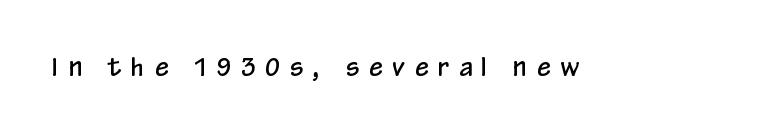
The image shows 24 px text type, upright; set unusually wide letter spacing (+0.42 em), not underlined.
